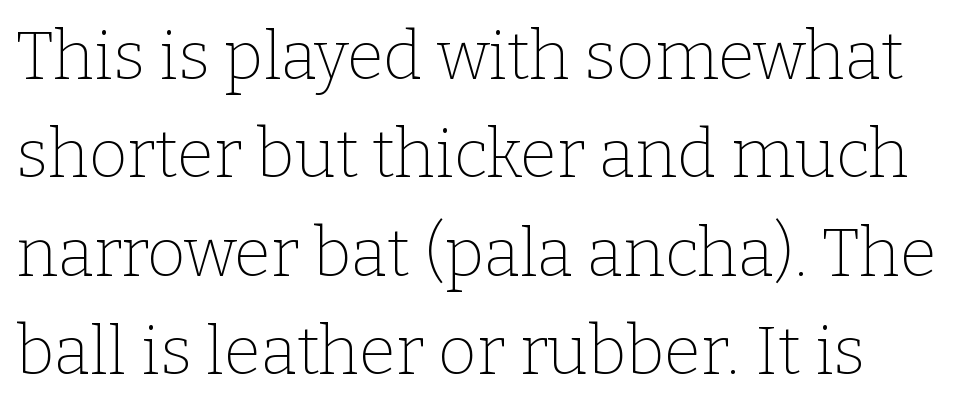
The image shows 67 px thin serif type, upright; set normal line spacing (1.47x), normal letter spacing, not underlined; low stroke contrast and a medium x-height.
